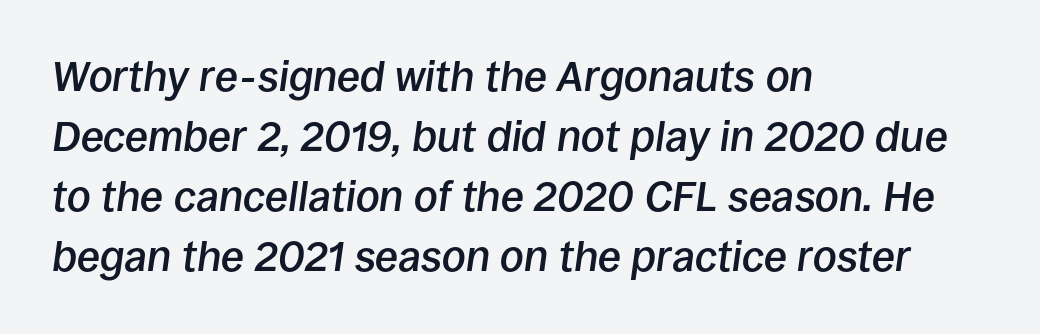
The image shows 42 px semibold type, italic (leaning right); set left-aligned, normal line spacing (1.43x), normal letter spacing, not underlined; low stroke contrast and a large x-height.
